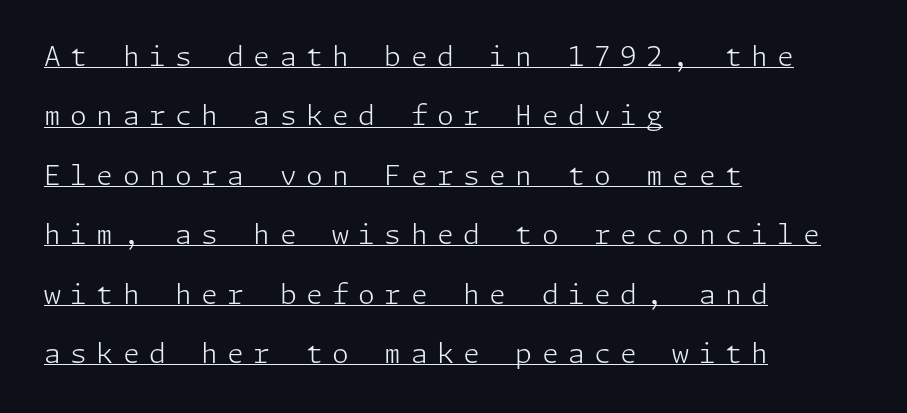
{"italic": "no", "bold": "no", "underline": "yes", "align": "left", "line_spacing": "loose", "line_spacing_ratio": 2.2, "letter_spacing": "wide", "letter_spacing_em": 0.35, "glyph_px": 27}
